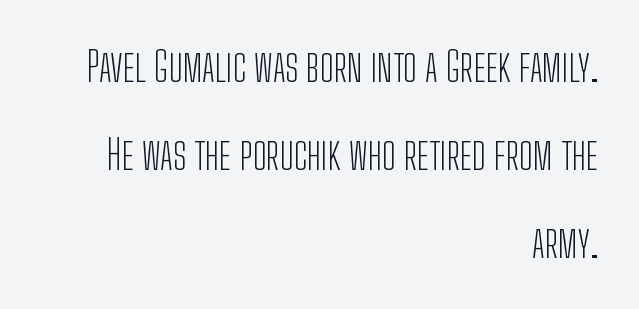
The image shows 41 px light, condensed sans-serif type, upright; set right-aligned, loose line spacing (2.15x), normal letter spacing, not underlined; low stroke contrast and a medium x-height.
